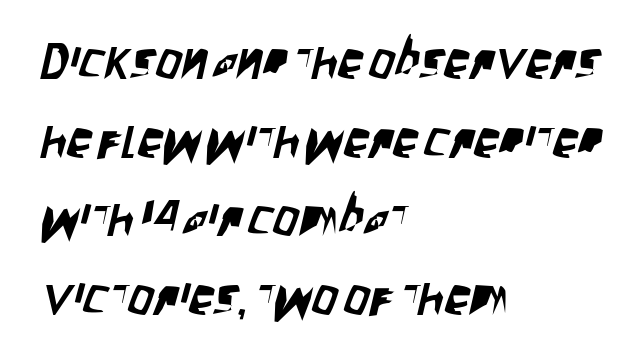
Q: Is the typeface a serif or a sans-serif typeface? A: Sans-serif.
Q: Is the text underlined? A: No.
Q: How is the paragraph aligned? A: Left-aligned.
Q: Is the spacing between letters normal or unusually wide? A: Normal.
Q: Is the spacing between lines tight, normal or loose? A: Normal.
Q: Width (condensed, normal, or wide)? A: Condensed.
Q: Stroke contrast? A: Low.
Q: x-height? A: Large.
Q: Monospaced? A: No.
